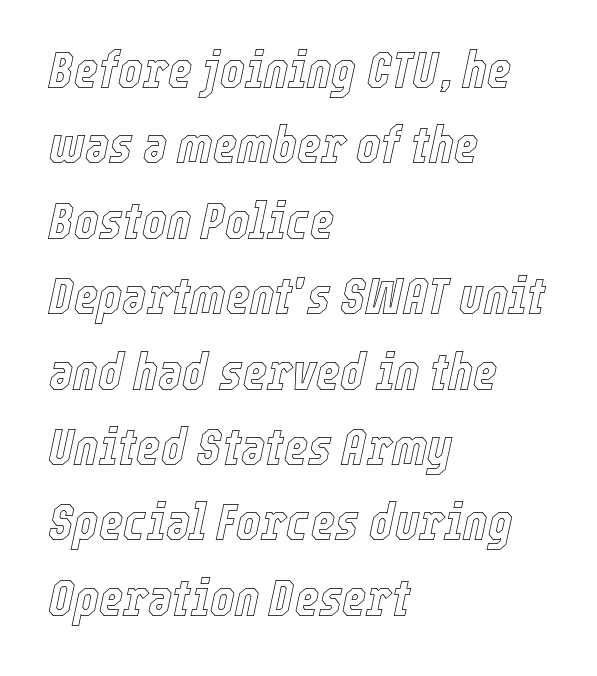
Q: Is the text italic (slanted)? A: Yes, it leans right by about 12 degrees.
Q: Is the text underlined? A: No.
Q: How is the paragraph aligned? A: Left-aligned.
Q: Is the spacing between letters normal or unusually wide? A: Normal.
Q: Is the spacing between lines tight, normal or loose? A: Normal.
Q: Width (condensed, normal, or wide)? A: Condensed.
Q: x-height? A: Medium.
Q: Monospaced? A: No.
